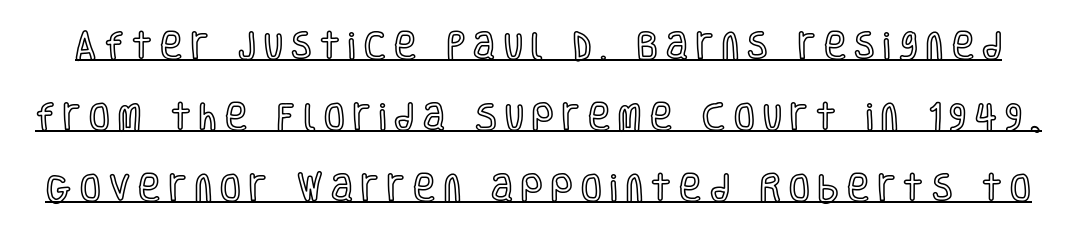
A rule runs beneath these lines of type. There is plenty of visible air inserted between adjacent glyphs. The letters stand upright; this is a roman face. Summary of vertical rhythm: relaxed, with wide interline spacing. A typesetter would call this proportional, since set widths differ per character.
